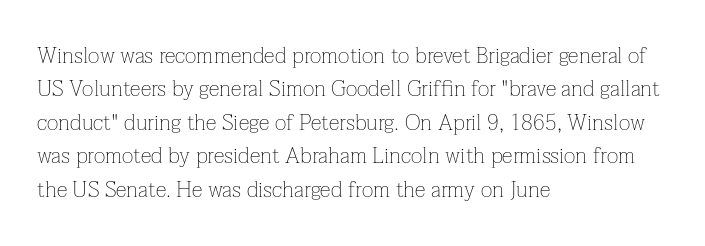
{"italic": "no", "bold": "no", "underline": "no", "align": "left", "line_spacing": "normal", "line_spacing_ratio": 1.52, "letter_spacing": "normal", "letter_spacing_em": 0.0, "glyph_px": 22}
